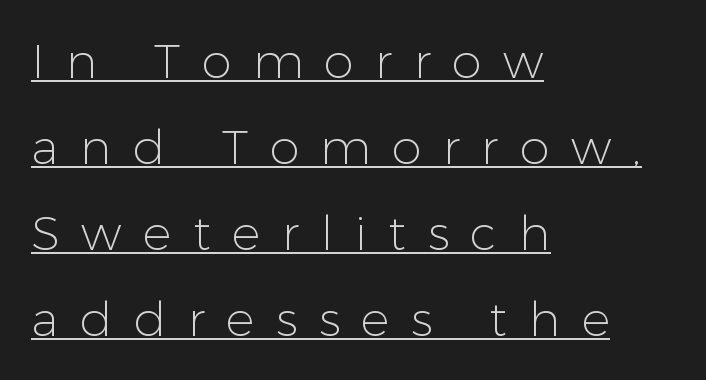
Is this a fixed-width face? No — the glyphs have proportional, varying widths. Posture: upright roman. How are the letters spaced? Widely, with obvious added tracking. This reads as an unemphasized weight, regular at the heaviest.
